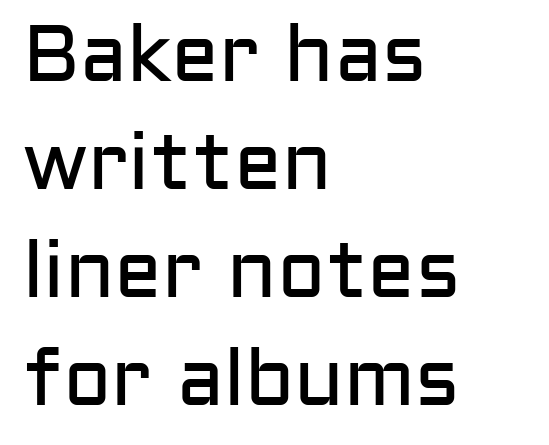
{"serif": "no", "italic": "no", "bold": "no", "weight": "regular", "width": "normal", "stroke_contrast": "low", "x_height": "medium", "monospaced": "no", "underline": "no", "align": "left", "line_spacing": "normal", "line_spacing_ratio": 1.35, "letter_spacing": "normal", "letter_spacing_em": 0.0, "glyph_px": 80}
